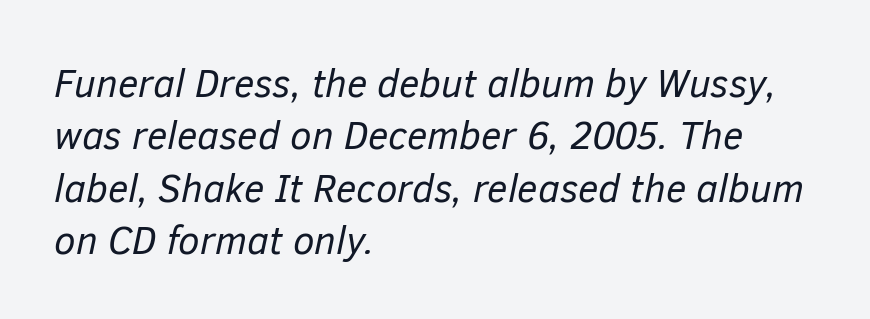
The font sits on the lighter half of the weight spectrum, regular included. This sample keeps an unexceptional amount of space between lines. A classic flush-left, rag-right setting is used for this passage. Is this a fixed-width face? No — the glyphs have proportional, varying widths. Rule under the text: the space is simply empty. Observe the ordinary spacing: letters are neighbours, not strangers.
